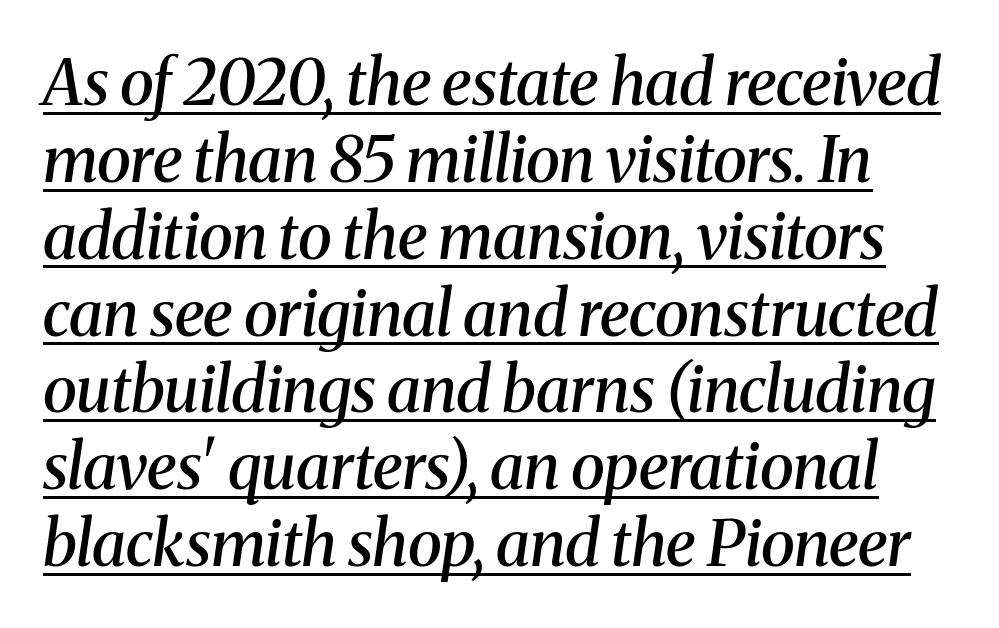
Q: Is the text bold? A: Semi-bold.
Q: Is the text italic (slanted)? A: Yes, it leans right by about 8 degrees.
Q: Is the typeface a serif or a sans-serif typeface? A: Serif.
Q: Is the text underlined? A: Yes.
Q: Is the spacing between letters normal or unusually wide? A: Normal.
Q: Width (condensed, normal, or wide)? A: Normal.
Q: Stroke contrast? A: Medium.
Q: x-height? A: Medium.
Q: Monospaced? A: No.
